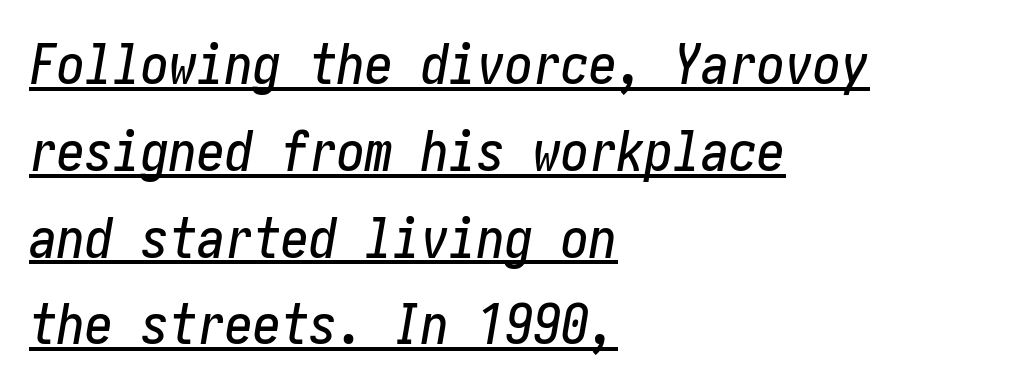
Leading: standard. You can see a thin bar hugging the bottom of the glyphs. A classic flush-left, rag-right setting is used for this passage. Caption: standard tracking, unaltered.
